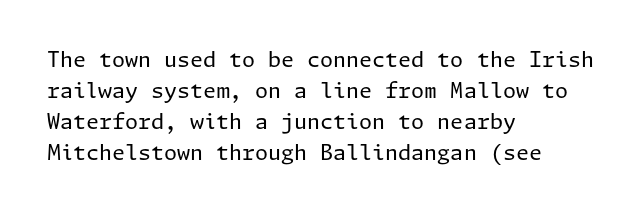
The image shows 21 px text type, upright; set left-aligned, normal line spacing (1.48x), normal letter spacing, not underlined.
